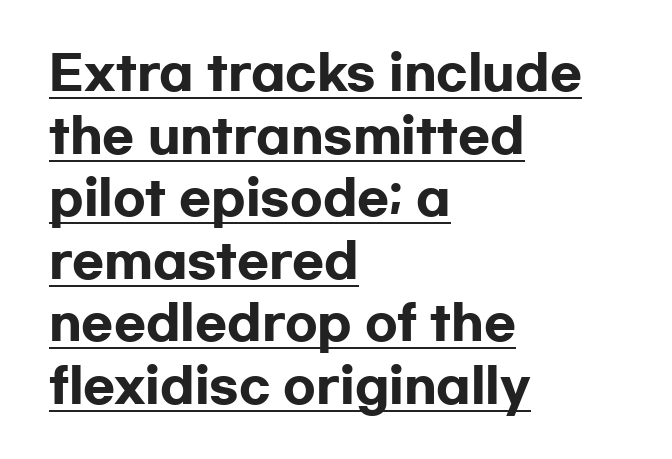
The image shows 47 px heavy, wide sans-serif type, upright; set left-aligned, normal line spacing (1.33x), normal letter spacing, underlined; low stroke contrast and a medium x-height.
